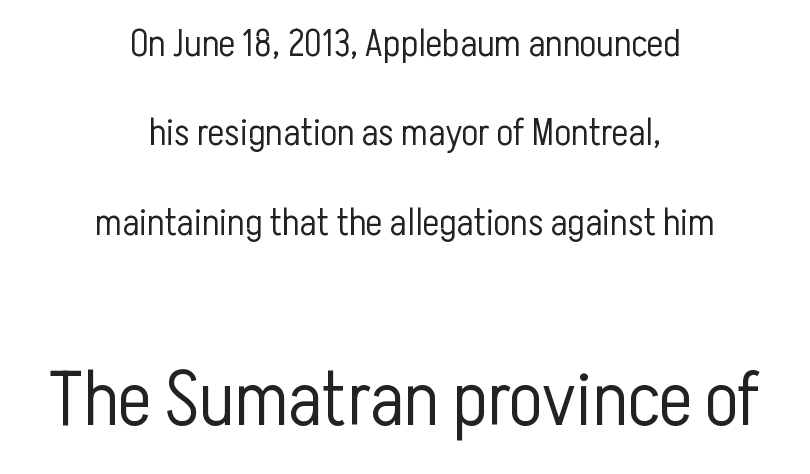
{"serif": "no", "italic": "no", "bold": "no", "weight": "light", "width": "condensed", "stroke_contrast": "low", "x_height": "medium", "monospaced": "no", "underline": "no", "align": "center", "line_spacing": "loose", "line_spacing_ratio": 2.29, "letter_spacing": "normal", "letter_spacing_em": 0.0, "larger_block": "second", "size_ratio": 2.0, "glyph_px": 78}
